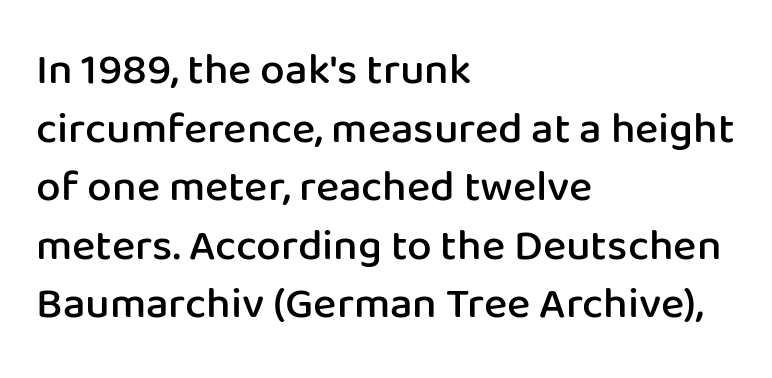
{"serif": "no", "italic": "no", "bold": "semi", "weight": "semibold", "width": "normal", "stroke_contrast": "low", "x_height": "medium", "monospaced": "no", "underline": "no", "align": "left", "line_spacing": "normal", "line_spacing_ratio": 1.33, "letter_spacing": "normal", "letter_spacing_em": 0.0, "glyph_px": 44}
